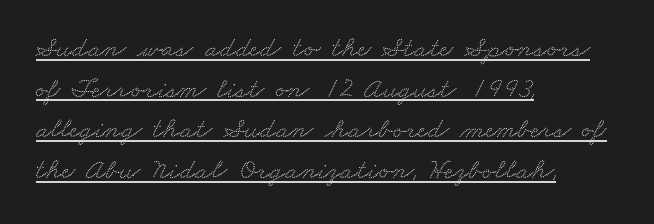
{"serif": "yes", "width": "wide", "stroke_contrast": "low", "x_height": "small", "monospaced": "no", "underline": "yes", "align": "left", "line_spacing": "normal", "line_spacing_ratio": 1.4, "letter_spacing": "normal", "letter_spacing_em": 0.0, "glyph_px": 29}
